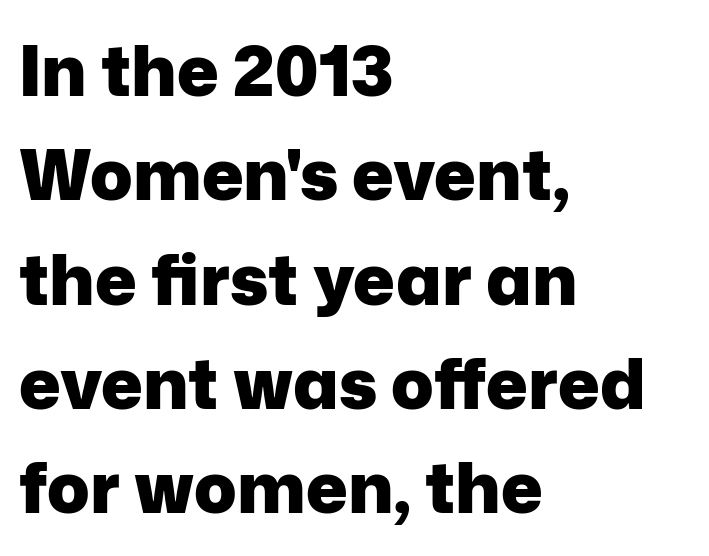
Stroke thickness is high; the sample reads as a true bold. Proportional: the letters do not fall into vertical columns. Each line starts at the same left margin while the right side varies. No word sits above an underline. If you measured baseline to baseline, you'd find a middling distance.
